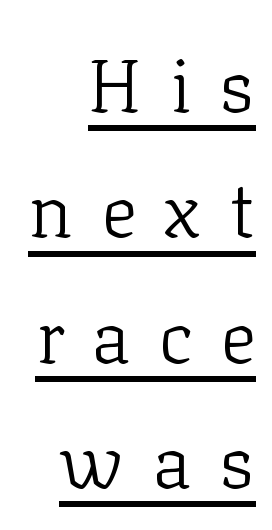
Q: Is the text bold? A: No.
Q: Is the text italic (slanted)? A: No, it is upright.
Q: Is the typeface a serif or a sans-serif typeface? A: Serif.
Q: Is the text underlined? A: Yes.
Q: How is the paragraph aligned? A: Right-aligned.
Q: Is the spacing between letters normal or unusually wide? A: Unusually wide.
Q: Is the spacing between lines tight, normal or loose? A: Normal.
Q: Width (condensed, normal, or wide)? A: Normal.
Q: Stroke contrast? A: Low.
Q: x-height? A: Medium.
Q: Monospaced? A: No.
